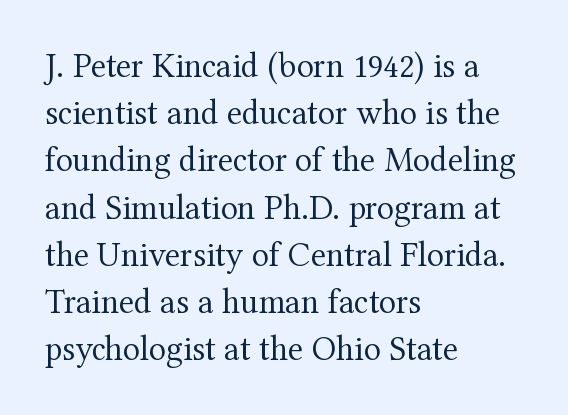
The cut favours lightness, reaching ordinary text weight at its darkest. The string is rendered with underlining switched off. Regarding leading, the lines here are spaced in the standard way. The specimen reads as upright at a glance. A typesetter would call this proportional, since set widths differ per character. The typesetter chose a ragged-right arrangement here.
